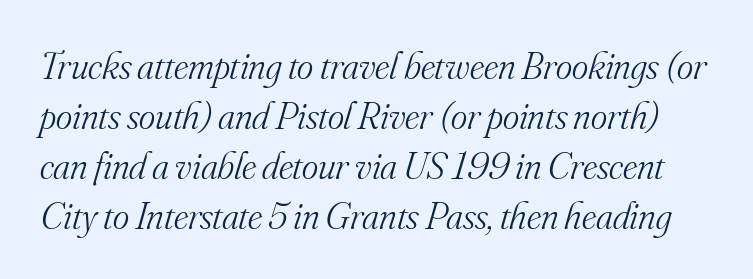
{"serif": "yes", "italic": "yes", "lean": "right", "slant_degrees": 16, "bold": "no", "weight": "light", "width": "normal", "stroke_contrast": "medium", "x_height": "small", "monospaced": "no", "underline": "no", "line_spacing": "normal", "line_spacing_ratio": 1.28, "letter_spacing": "normal", "letter_spacing_em": 0.0, "glyph_px": 39}
